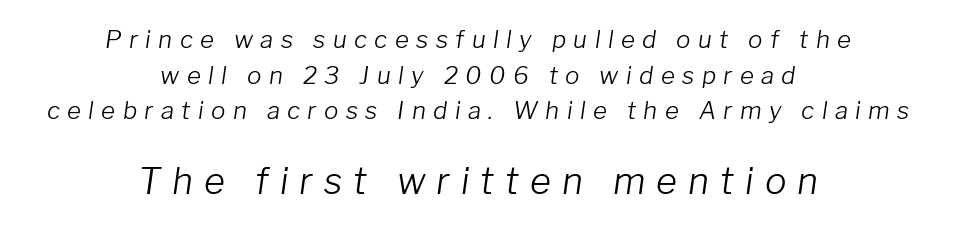
Q: Is the text bold? A: No.
Q: Is the text italic (slanted)? A: Yes, it leans right by about 8 degrees.
Q: Is the text underlined? A: No.
Q: How is the paragraph aligned? A: Centered.
Q: Is the spacing between letters normal or unusually wide? A: Unusually wide.
Q: Is the spacing between lines tight, normal or loose? A: Normal.
Q: Which block of text is set in a larger size, the first (top) or the second (bottom)? A: The second (bottom) one.
Q: Width (condensed, normal, or wide)? A: Normal.
Q: Stroke contrast? A: Low.
Q: x-height? A: Medium.
Q: Monospaced? A: No.
